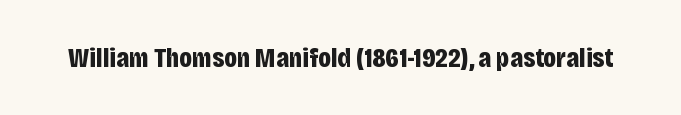
{"serif": "no", "italic": "no", "bold": "yes", "weight": "bold", "width": "condensed", "stroke_contrast": "low", "x_height": "large", "monospaced": "no", "underline": "no", "letter_spacing": "normal", "letter_spacing_em": 0.0, "glyph_px": 28}
